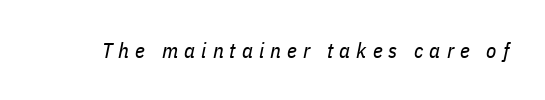
Q: Is the text bold? A: No.
Q: Is the text italic (slanted)? A: Yes, it leans right by about 11 degrees.
Q: Is the text underlined? A: No.
Q: Is the spacing between letters normal or unusually wide? A: Unusually wide.
